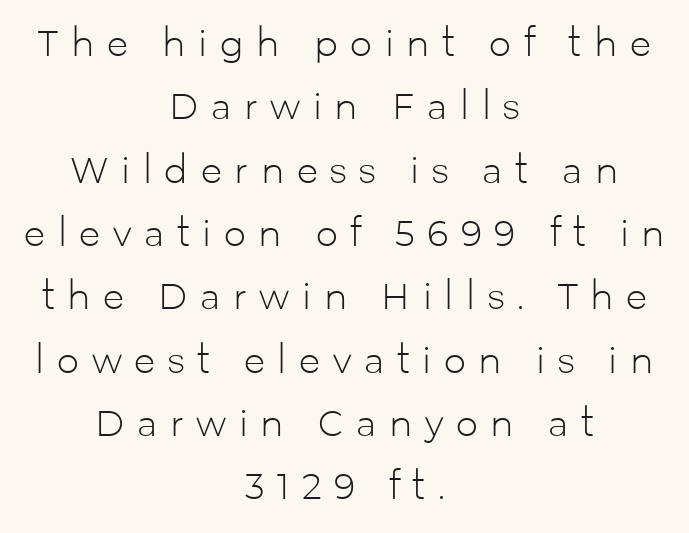
The compositor balanced each line on the midline. Here the designer chose a conventional face with non-uniform glyph widths. On a weight scale, this lands at 450 or below. The space directly below the letters is spotless.
